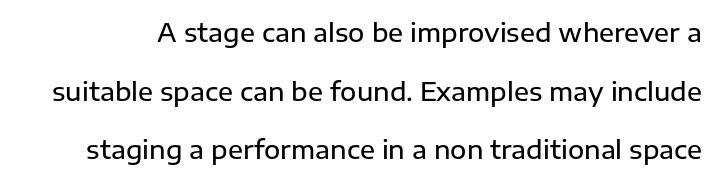
{"italic": "no", "bold": "semi", "underline": "no", "line_spacing": "loose", "line_spacing_ratio": 2.35, "letter_spacing": "normal", "letter_spacing_em": 0.0, "glyph_px": 25}
